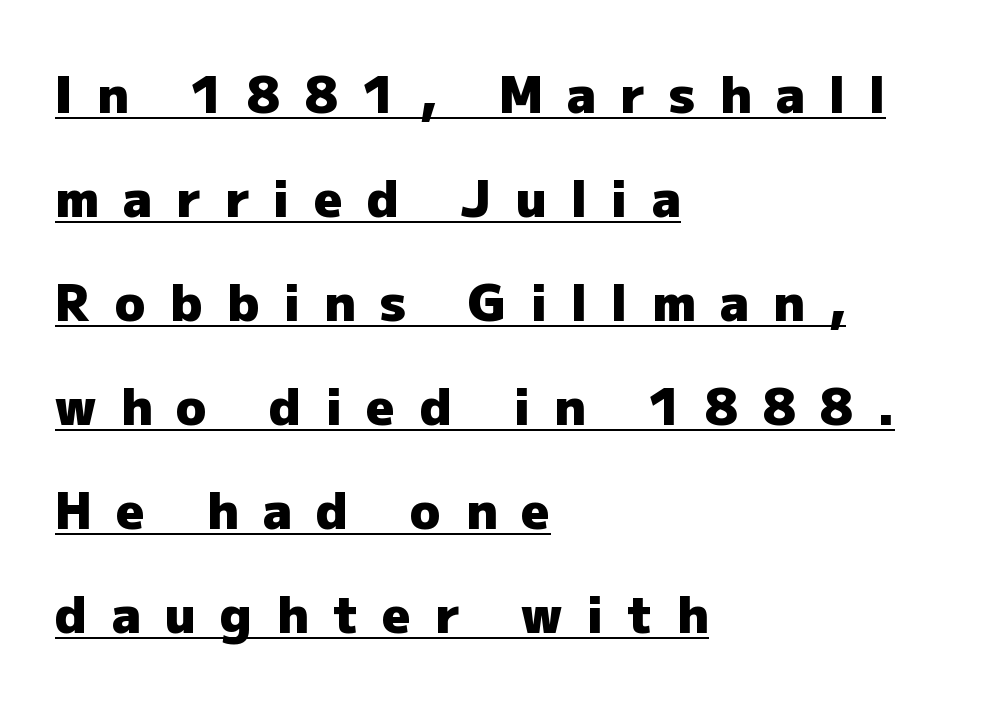
The font family rendered here belongs to the sans-serif group. This is underlined copy, the kind a proofreader might mark for attention. Chunky letters — that's bold for sure. Typeset ragged right — the left edge is the straight one. Notice how the stems are strictly vertical — no italics here. Tracking value appears strongly positive — letters spread wide.
